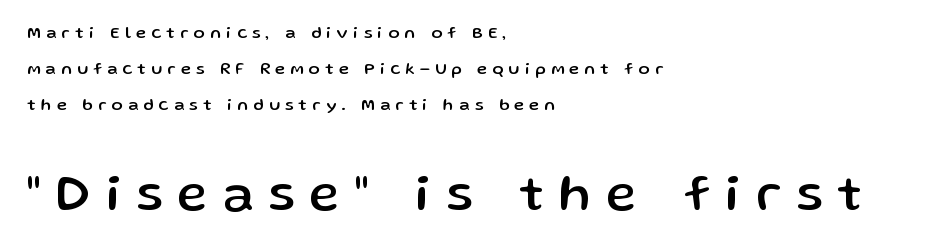
The image shows 51 px sans-serif type, upright; set left-aligned, loose line spacing (2.12x), unusually wide letter spacing (+0.31 em), not underlined; the second (bottom) block is 3.0x larger; low stroke contrast and a medium x-height.
